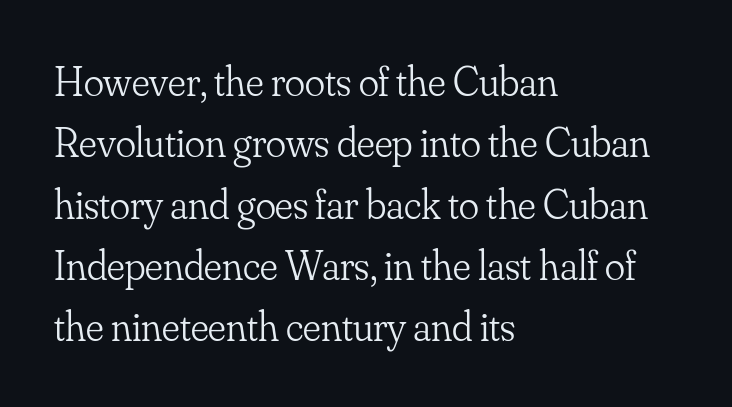
Q: Is the text bold? A: No.
Q: Is the text italic (slanted)? A: No, it is upright.
Q: Is the typeface a serif or a sans-serif typeface? A: Serif.
Q: Is the text underlined? A: No.
Q: How is the paragraph aligned? A: Left-aligned.
Q: Is the spacing between letters normal or unusually wide? A: Normal.
Q: Is the spacing between lines tight, normal or loose? A: Normal.
Q: Width (condensed, normal, or wide)? A: Normal.
Q: Stroke contrast? A: Low.
Q: x-height? A: Small.
Q: Monospaced? A: No.
